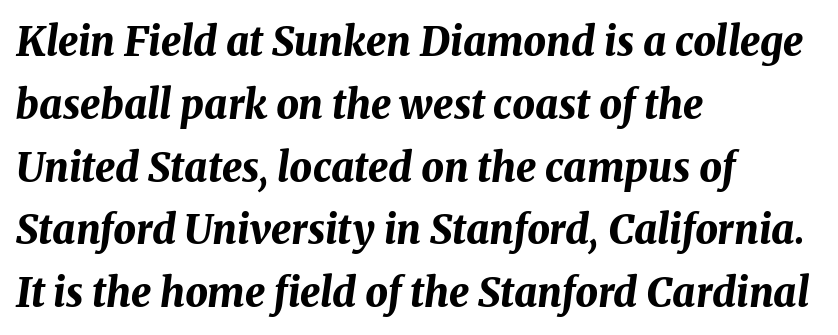
Is there much room between lines? A standard amount, neither cramped nor airy. This rendering leaves character spacing at its baseline value. The rendering anchors every line to the left-hand side. A typesetter would call this proportional, since set widths differ per character.
